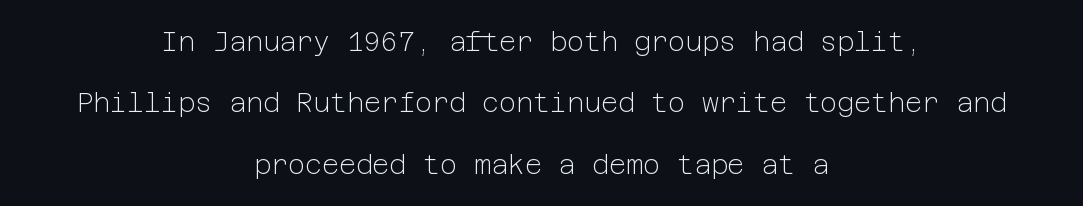
{"italic": "no", "bold": "no", "underline": "no", "align": "center", "line_spacing": "loose", "line_spacing_ratio": 2.36, "letter_spacing": "normal", "letter_spacing_em": 0.0, "glyph_px": 26}
